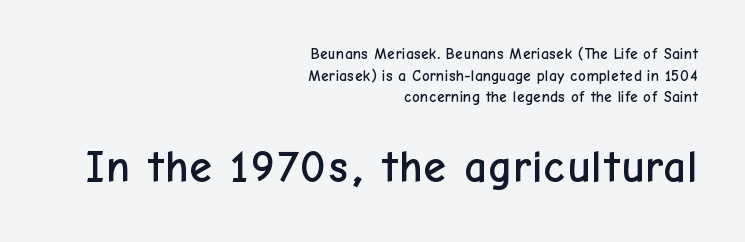
The image shows 45 px sans-serif type, upright; set right-aligned, normal line spacing (1.45x), normal letter spacing, not underlined; the second (bottom) block is 3.0x larger; low stroke contrast and a medium x-height.
